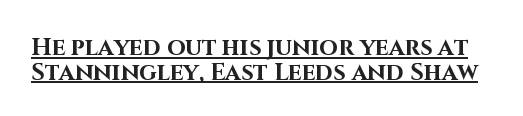
The image shows 24 px bold type, upright; set tight line spacing (1.03x), normal letter spacing, underlined.
